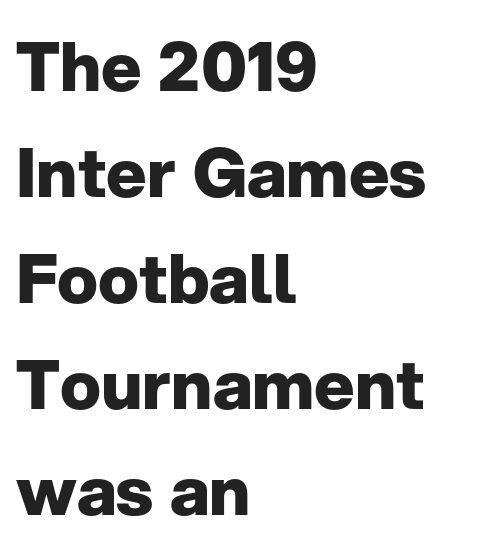
One-word summary of the alignment: left. Here the designer chose a conventional face with non-uniform glyph widths. Nobody drew a line under any word here. Each word holds together tightly as a unit, with standard inter-letter gaps. The rendering uses a bold face; every stroke is thick and dark.
